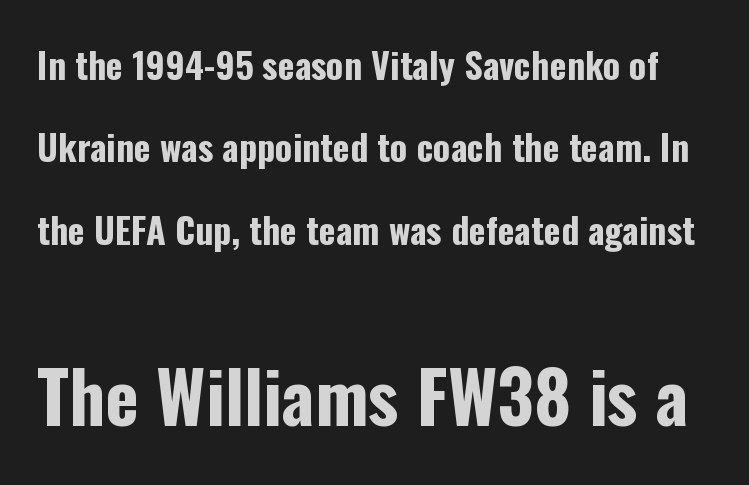
The image shows 71 px bold, condensed sans-serif type, upright; set loose line spacing (2.29x), normal letter spacing, not underlined; the second (bottom) block is 1.97x larger; low stroke contrast and a medium x-height.
